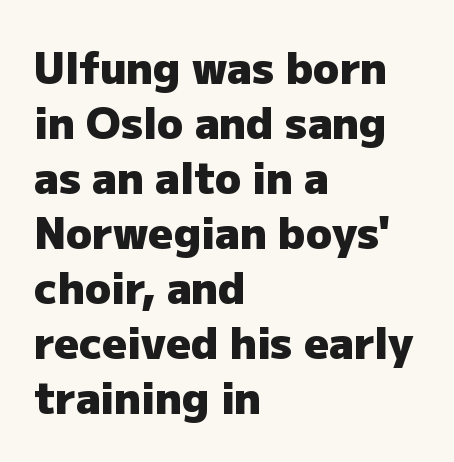
{"serif": "no", "italic": "no", "bold": "yes", "weight": "heavy", "width": "normal", "stroke_contrast": "low", "x_height": "medium", "monospaced": "no", "underline": "no", "align": "left", "line_spacing": "normal", "line_spacing_ratio": 1.28, "letter_spacing": "normal", "letter_spacing_em": 0.0, "glyph_px": 43}
